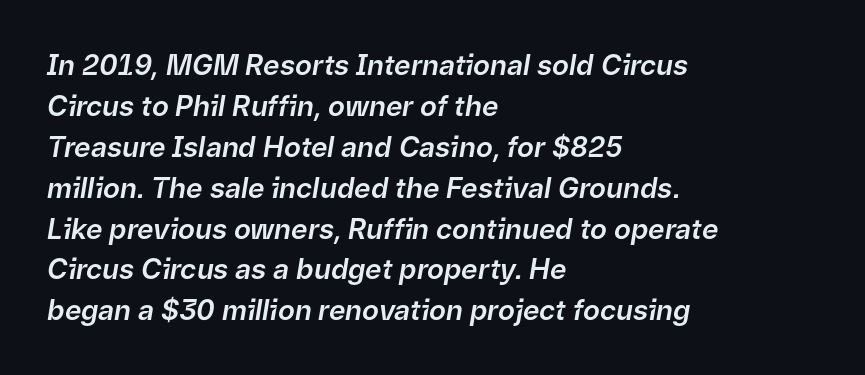
Looks like regular typesetting: each glyph gets only the width it needs. Tracking here is standard; glyphs follow each other at the usual distance. Anything drawn beneath the words? Only blank space. Every row of glyphs begins at an identical x-position on the left. An italicized treatment has been applied to the whole sample. The rows are spaced the way most documents space them.
